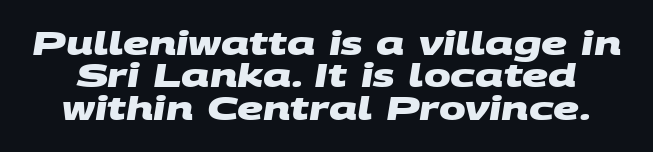
The image shows 32 px heavy, wide sans-serif type; set tight line spacing (1.01x), normal letter spacing, not underlined; medium stroke contrast and a large x-height.
